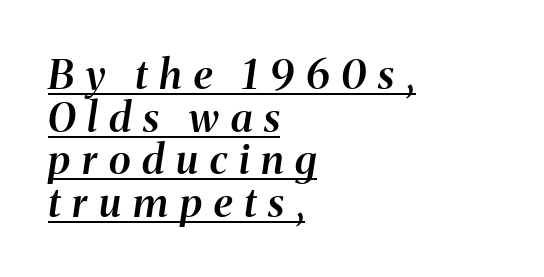
The image shows 41 px semibold type, italic (leaning right); set left-aligned, tight line spacing (1.04x), unusually wide letter spacing (+0.29 em), underlined; medium stroke contrast and a medium x-height.
